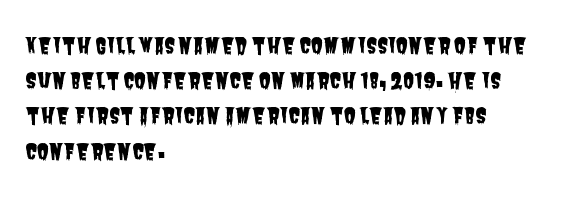
{"underline": "no", "align": "left", "line_spacing": "normal", "line_spacing_ratio": 1.6, "letter_spacing": "normal", "letter_spacing_em": 0.0, "glyph_px": 22}
